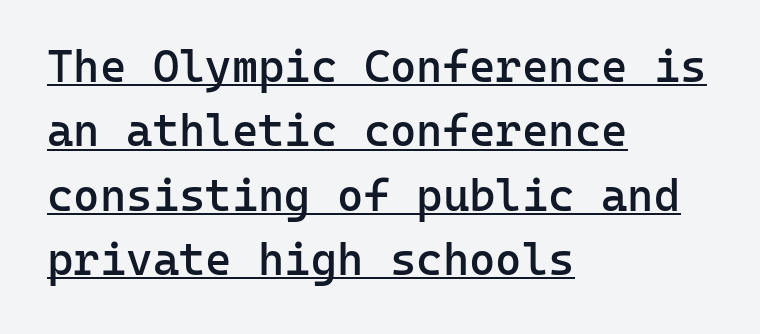
The setting favours the left margin, as ordinary paragraphs usually do. Standard letterfit; no display-style spreading of the glyphs. Rows of type keep a routine distance in the vertical direction. Think of a typewriter: that constant character pitch is what you see here. Each line of the rendering has a horizontal stroke beneath the glyphs. A semibold gives these letters moderate extra thickness, short of bold.
